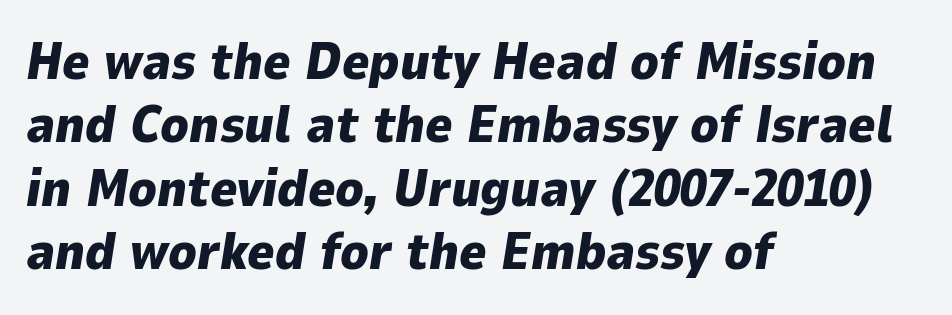
The image shows 52 px heavy type, italic (leaning right); set left-aligned, line spacing 1.22x, normal letter spacing, not underlined; low stroke contrast and a medium x-height.
